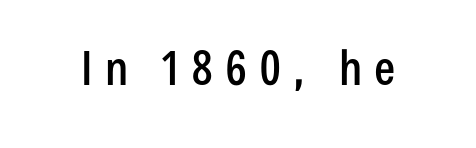
The gap between lines stays unmarked. Spacing verdict: proportional, widths tailored to each character. The letterforms stand isolated, each surrounded by extra space. A typesetter would label this face a sans. Ordinary non-slanted type is in use.
